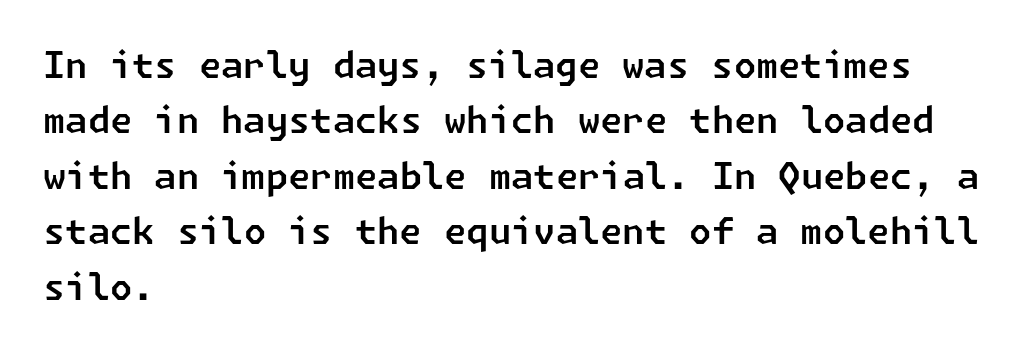
The baseline area is clear. Nothing unusual about the tracking: characters are spaced as the font intends. Rows of type keep a routine distance in the vertical direction. You can tell from the bare stems that sans-serif type was used. If you drew a ruler down the left edge, every line would touch it.
